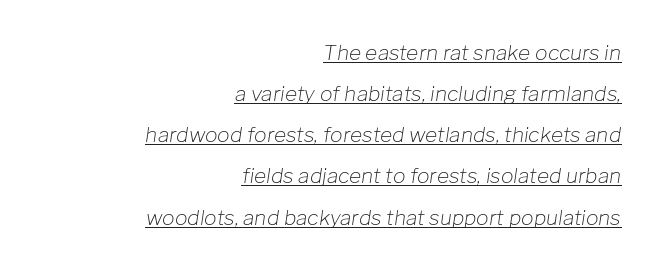
Interline gaps are noticeably wide in this sample. This sample carries an underscore along the baseline area. How are the letters spaced? Ordinarily, with no added tracking. Is the type slanted? Yes — the strokes lean at a clear angle. Short and long lines alike share a common ending point at right.
